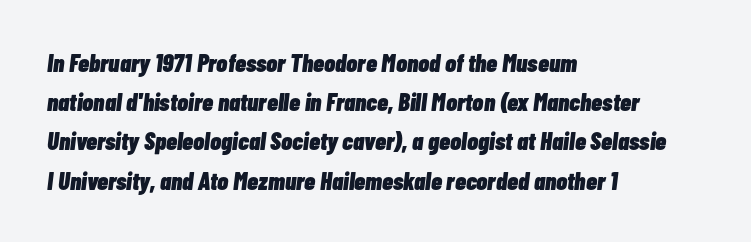
The image shows 25 px bold type, italic (leaning right); set left-aligned, normal line spacing (1.57x), normal letter spacing, not underlined.
